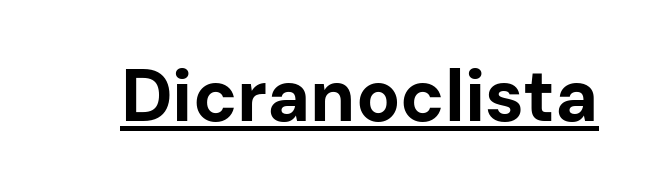
The image shows 73 px bold sans-serif type, upright; set normal letter spacing, underlined; low stroke contrast and a medium x-height.
